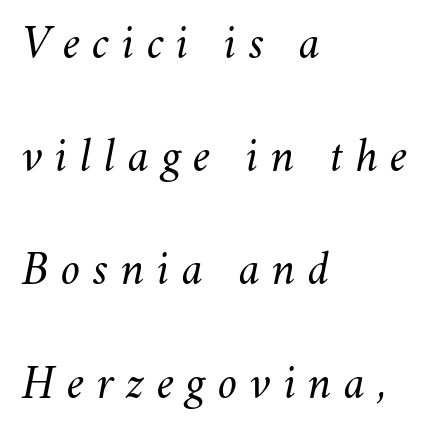
One glance says open: line gaps are wider than usual. Rule under the text: the space is simply empty. These lines stack with their left ends in a neat column. You could not count columns in this text — the font is proportionally spaced. The face used here is rendered with a markedly widened letterfit. Designer's note — italics engaged.
